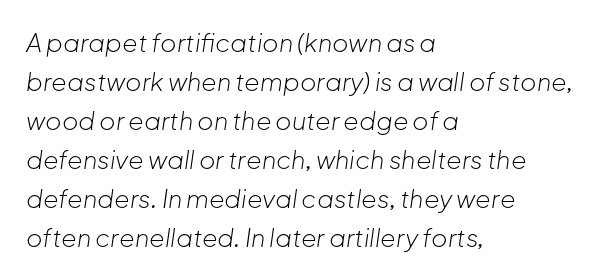
{"italic": "yes", "lean": "right", "slant_degrees": 8, "bold": "no", "underline": "no", "align": "left", "line_spacing": "normal", "line_spacing_ratio": 1.56, "letter_spacing": "normal", "letter_spacing_em": 0.0, "glyph_px": 25}
